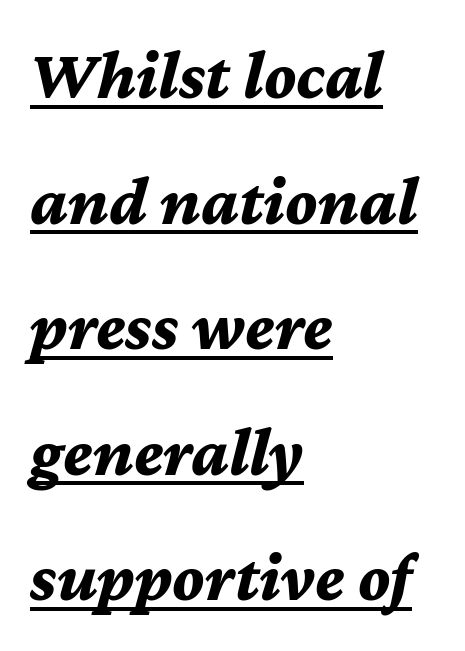
Layout note: lines flush left. A typesetter would call this proportional, since set widths differ per character. Slanted lettering throughout. Thick stems and heavy bowls — unmistakably bold.
